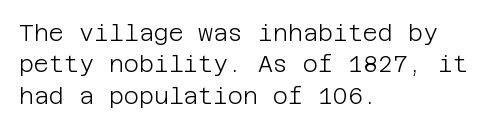
One glance says typical: line gaps are just what's usual. What stands out about the letter spacing? Nothing — it is the standard amount. This reads as an unemphasized weight, regular at the heaviest. The text block is weighted toward the left margin, trailing off unevenly rightward. Descender tails drop into unmarked territory. The specimen reads as upright at a glance.
